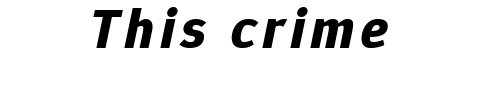
Q: Is the text bold? A: Yes.
Q: Is the text italic (slanted)? A: Yes, it leans right by about 12 degrees.
Q: Is the text underlined? A: No.
Q: How is the paragraph aligned? A: Centered.
Q: Width (condensed, normal, or wide)? A: Normal.
Q: Stroke contrast? A: Low.
Q: x-height? A: Medium.
Q: Monospaced? A: No.
